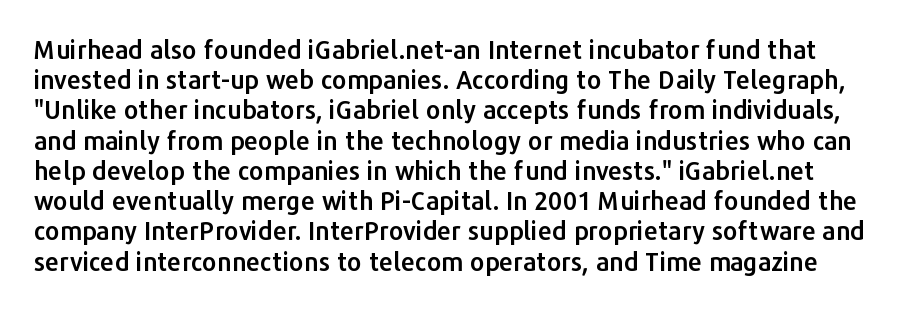
A bare baseline throughout the passage. Here the glyphs are tracked normally, forming tight word shapes. Posture: straight, roman, zero tilt.
